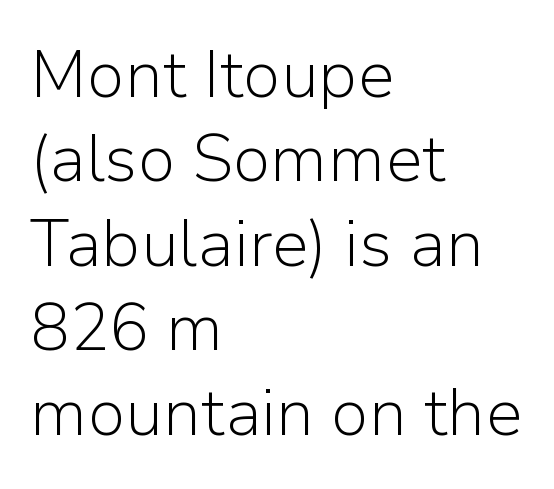
Q: Is the text bold? A: No.
Q: Is the text italic (slanted)? A: No, it is upright.
Q: Is the typeface a serif or a sans-serif typeface? A: Sans-serif.
Q: Is the text underlined? A: No.
Q: How is the paragraph aligned? A: Left-aligned.
Q: Is the spacing between letters normal or unusually wide? A: Normal.
Q: Is the spacing between lines tight, normal or loose? A: Normal.
Q: Width (condensed, normal, or wide)? A: Normal.
Q: Stroke contrast? A: Low.
Q: x-height? A: Medium.
Q: Monospaced? A: No.
